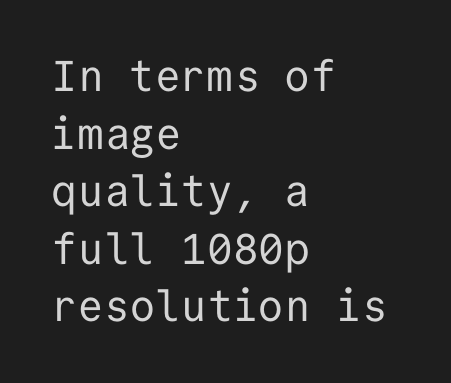
The image shows 43 px regular-weight sans-serif type, upright, monospaced; set left-aligned, normal line spacing (1.34x), normal letter spacing, not underlined; low stroke contrast and a medium x-height.
